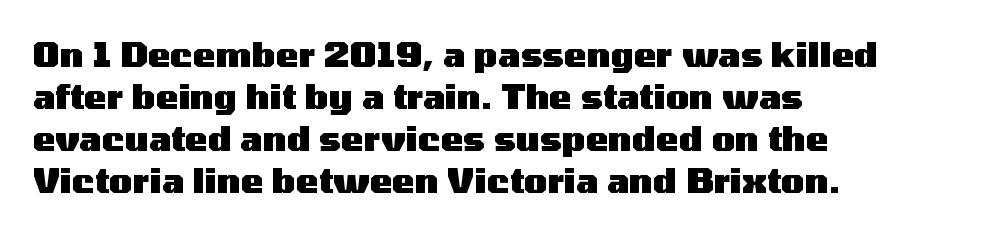
{"serif": "no", "italic": "no", "bold": "yes", "weight": "heavy", "width": "wide", "stroke_contrast": "medium", "x_height": "medium", "monospaced": "no", "underline": "no", "align": "left", "line_spacing_ratio": 1.24, "letter_spacing": "normal", "letter_spacing_em": 0.0, "glyph_px": 34}
